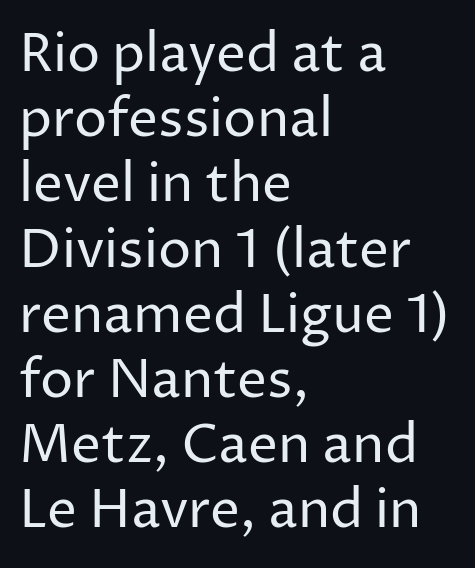
The weight tops out at a normal text grade. The lettering stays uniformly vertical, giving the passage a roman look. The foot of each line stays bare and open. Note the varied advance widths — an 'i' is clearly narrower than an 'm'. Nope, no serifs anywhere on these letters. The face used here is rendered with its standard letterfit.
